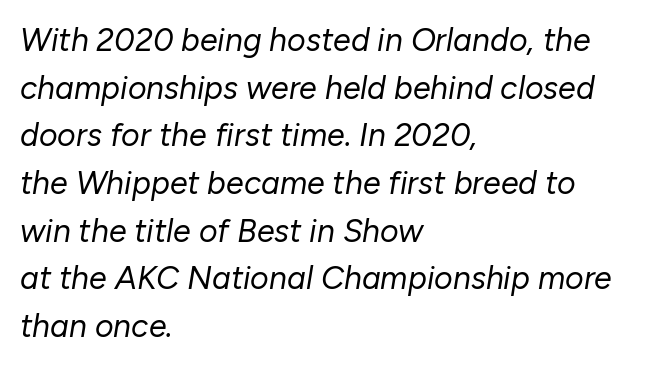
The image shows 32 px regular-weight type, italic (leaning right); set left-aligned, normal line spacing (1.49x), normal letter spacing, not underlined; low stroke contrast and a medium x-height.
